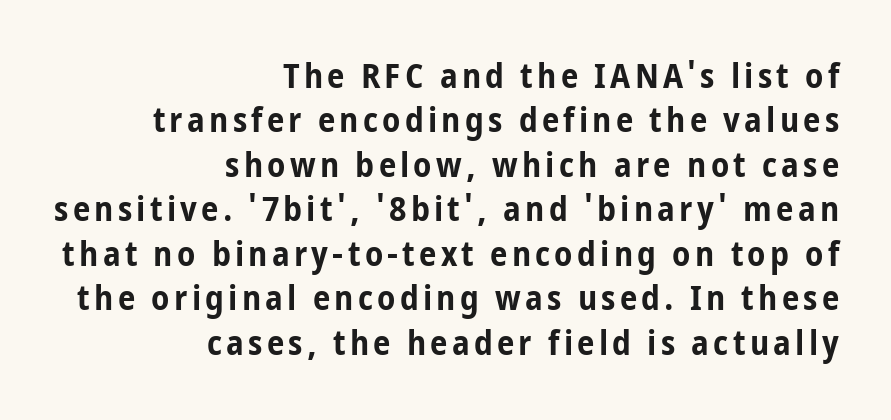
{"serif": "no", "italic": "no", "bold": "yes", "weight": "bold", "width": "condensed", "stroke_contrast": "low", "x_height": "medium", "monospaced": "no", "underline": "no", "align": "right", "line_spacing": "normal", "line_spacing_ratio": 1.27, "glyph_px": 35}
